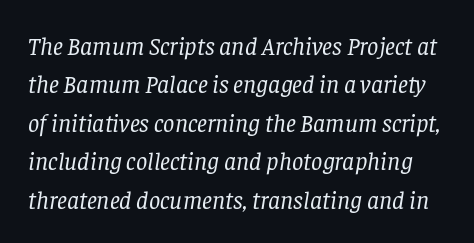
Q: Is the text bold? A: No.
Q: Is the text italic (slanted)? A: Yes, it leans right by about 8 degrees.
Q: Is the text underlined? A: No.
Q: Is the spacing between letters normal or unusually wide? A: Normal.
Q: Is the spacing between lines tight, normal or loose? A: Normal.
